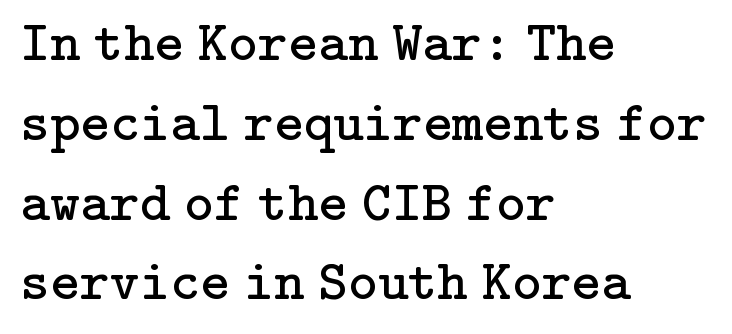
Designer's note — italics off, roman on. Students, observe: this is what conventionally led text looks like. Type without underlining. These lines are set flush left with a ragged right edge. This is not heavy type; no bold has been used.
